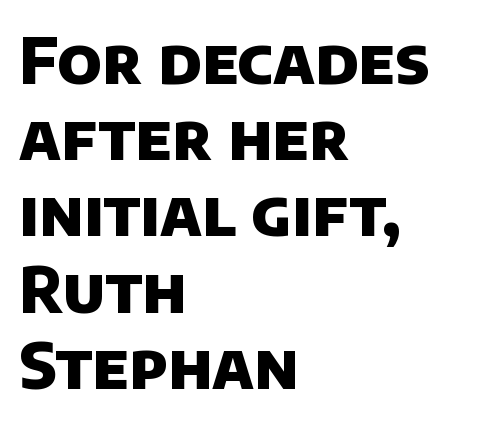
{"serif": "no", "bold": "yes", "weight": "heavy", "width": "normal", "stroke_contrast": "low", "x_height": "large", "monospaced": "no", "underline": "no", "align": "left", "line_spacing_ratio": 1.21, "letter_spacing": "normal", "letter_spacing_em": 0.0, "glyph_px": 63}
